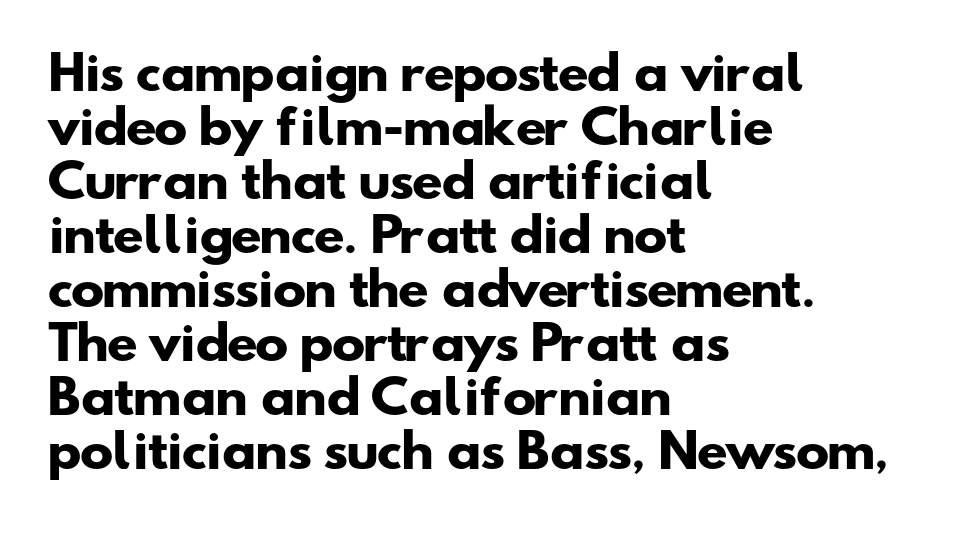
Horizontal alignment here is leftward, the default for most running prose. As a designer I'd log this as weight 700, bold. What kind of face is this? One without serifs — a sans. The face used here is proportionally spaced, like ordinary book or web type.
